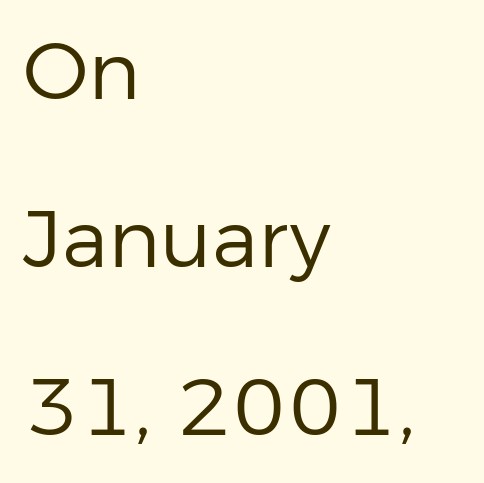
{"serif": "no", "italic": "no", "bold": "no", "weight": "regular", "width": "normal", "stroke_contrast": "low", "x_height": "medium", "monospaced": "no", "underline": "no", "align": "left", "line_spacing": "loose", "line_spacing_ratio": 2.1, "letter_spacing": "normal", "letter_spacing_em": 0.0, "glyph_px": 80}
